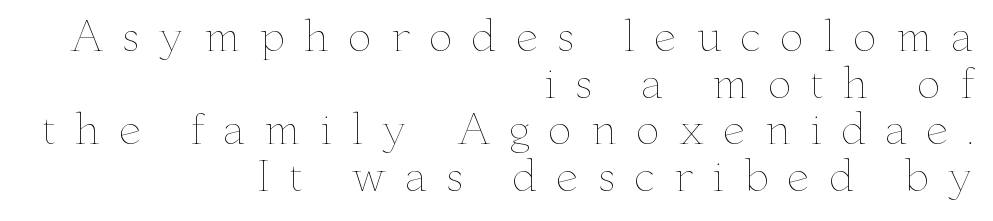
The image shows 41 px thin, wide type, upright; set right-aligned, tight line spacing (1.14x), unusually wide letter spacing (+0.45 em), not underlined; low stroke contrast and a small x-height.
